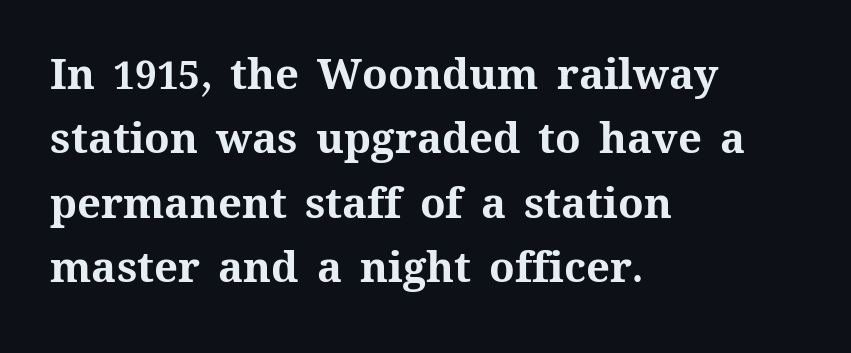
Q: Is the text bold? A: Yes.
Q: Is the text italic (slanted)? A: No, it is upright.
Q: Is the text underlined? A: No.
Q: How is the paragraph aligned? A: Left-aligned.
Q: Is the spacing between letters normal or unusually wide? A: Normal.
Q: Is the spacing between lines tight, normal or loose? A: Normal.
Q: Width (condensed, normal, or wide)? A: Normal.
Q: Stroke contrast? A: Medium.
Q: x-height? A: Medium.
Q: Monospaced? A: No.
